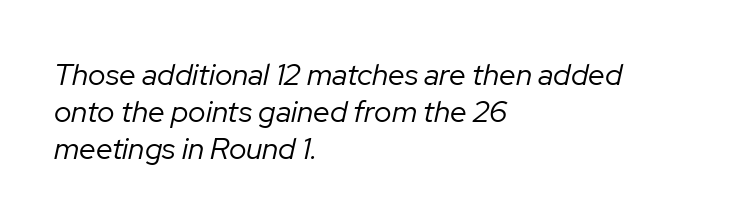
Q: Is the text bold? A: No.
Q: Is the text italic (slanted)? A: Yes, it leans right by about 12 degrees.
Q: Is the text underlined? A: No.
Q: How is the paragraph aligned? A: Left-aligned.
Q: Is the spacing between letters normal or unusually wide? A: Normal.
Q: Width (condensed, normal, or wide)? A: Normal.
Q: Stroke contrast? A: Low.
Q: x-height? A: Medium.
Q: Monospaced? A: No.
